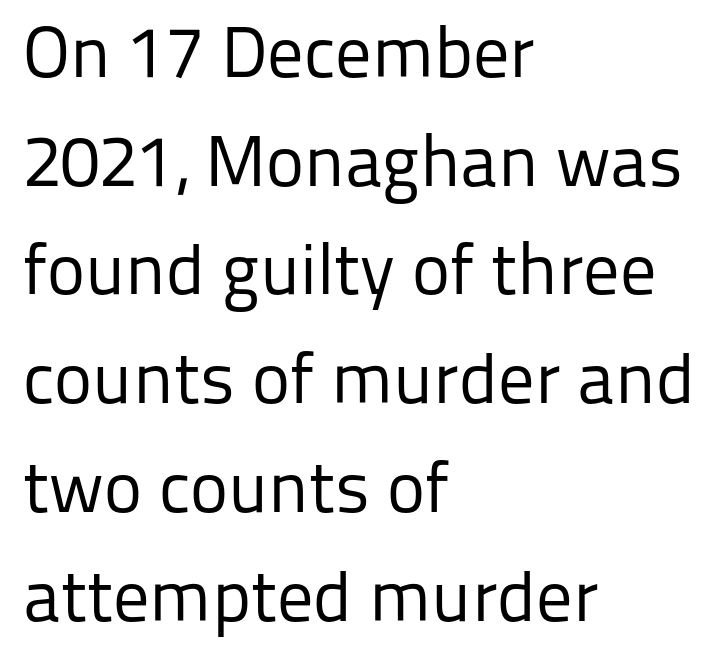
The image shows 72 px regular-weight sans-serif type, upright; set left-aligned, normal line spacing (1.51x), normal letter spacing, not underlined; low stroke contrast and a medium x-height.
